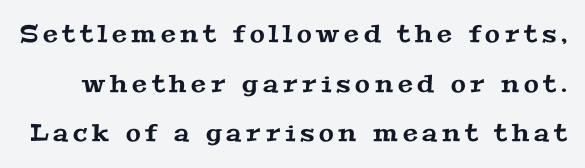
Bare-footed words on every line. Horizontal bands of white between lines are thick stripes. The tracking reads as deliberately expanded to a designer's eye.
